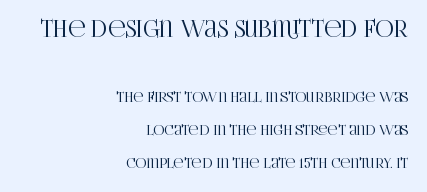
Q: Is the text italic (slanted)? A: No, it is upright.
Q: Is the text underlined? A: No.
Q: How is the paragraph aligned? A: Right-aligned.
Q: Is the spacing between letters normal or unusually wide? A: Normal.
Q: Is the spacing between lines tight, normal or loose? A: Loose.
Q: Which block of text is set in a larger size, the first (top) or the second (bottom)? A: The first (top) one.
